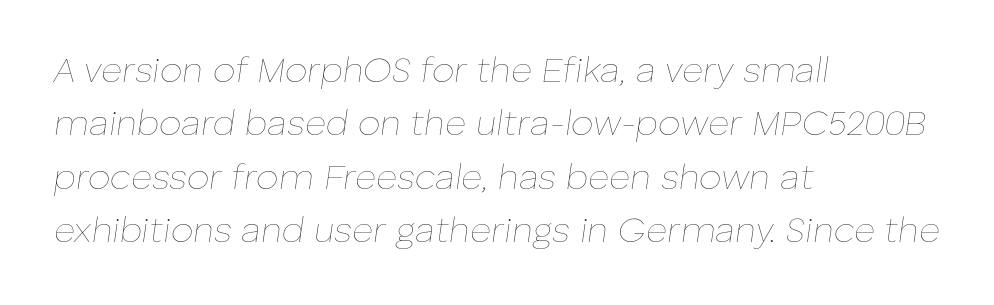
The image shows 36 px thin type, italic (leaning right); set left-aligned, normal line spacing (1.48x), normal letter spacing, not underlined; low stroke contrast and a medium x-height.
